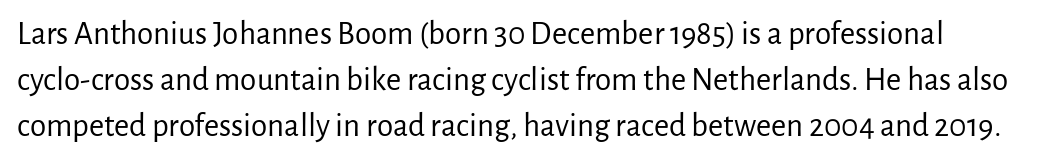
The image shows 33 px regular-weight sans-serif type, upright; set normal line spacing (1.4x), normal letter spacing, not underlined; low stroke contrast and a medium x-height.
